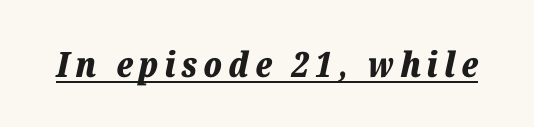
The image shows 35 px bold type, italic (leaning right); set underlined; low stroke contrast and a medium x-height.
